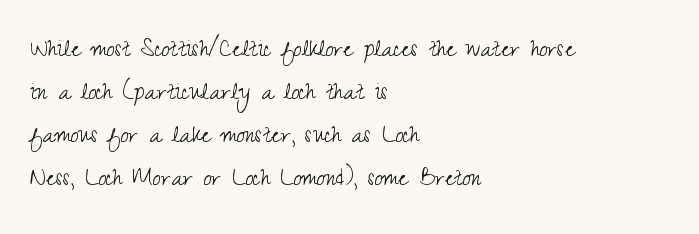
The image shows 28 px light, condensed sans-serif type, upright; set left-aligned, normal line spacing (1.53x), normal letter spacing, not underlined; medium stroke contrast and a small x-height.
